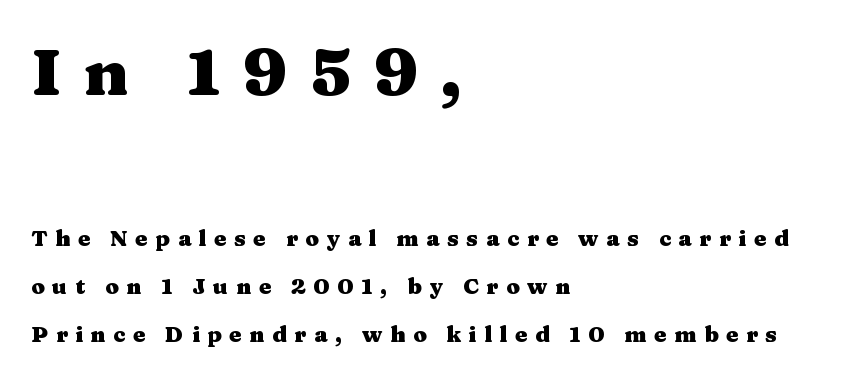
The text was rendered using a seriffed face with decorative stroke endings. This sample has the flowing, uneven cadence of proportional lettering. If you measured baseline to baseline, you'd find a long distance. The foot of each line stays bare and open. A roman cut, with each character standing at attention. Each line starts at the same left margin while the right side varies.
